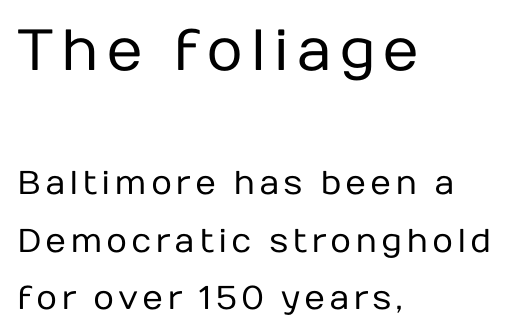
{"serif": "no", "italic": "no", "bold": "no", "weight": "regular", "width": "normal", "stroke_contrast": "low", "x_height": "medium", "monospaced": "no", "underline": "no", "align": "left", "line_spacing_ratio": 1.74, "larger_block": "first", "size_ratio": 1.76, "glyph_px": 58}
